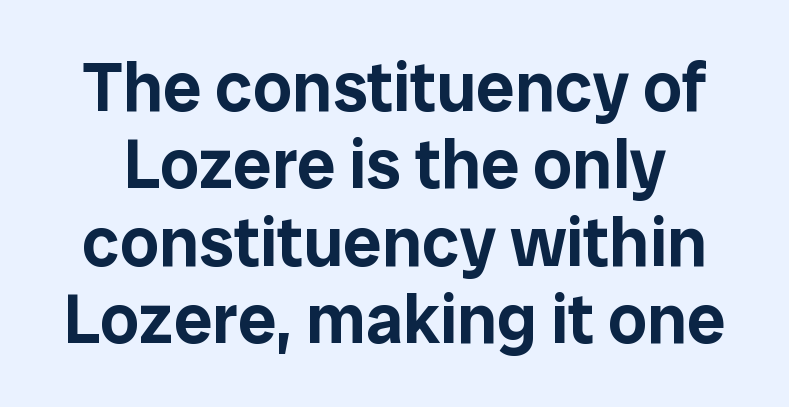
Q: Is the text italic (slanted)? A: No, it is upright.
Q: Is the typeface a serif or a sans-serif typeface? A: Sans-serif.
Q: Is the text underlined? A: No.
Q: Is the spacing between letters normal or unusually wide? A: Normal.
Q: Is the spacing between lines tight, normal or loose? A: Tight.
Q: Width (condensed, normal, or wide)? A: Normal.
Q: Stroke contrast? A: Low.
Q: x-height? A: Medium.
Q: Monospaced? A: No.
